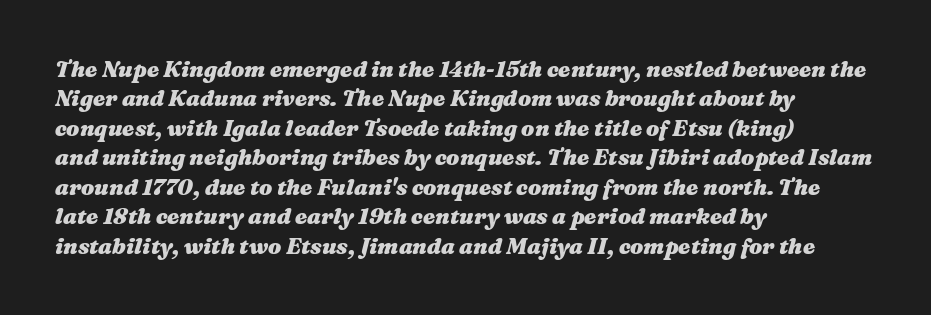
Q: Is the text bold? A: Yes.
Q: Is the text italic (slanted)? A: Yes, it leans right by about 16 degrees.
Q: Is the text underlined? A: No.
Q: How is the paragraph aligned? A: Left-aligned.
Q: Is the spacing between letters normal or unusually wide? A: Normal.
Q: Is the spacing between lines tight, normal or loose? A: Normal.
